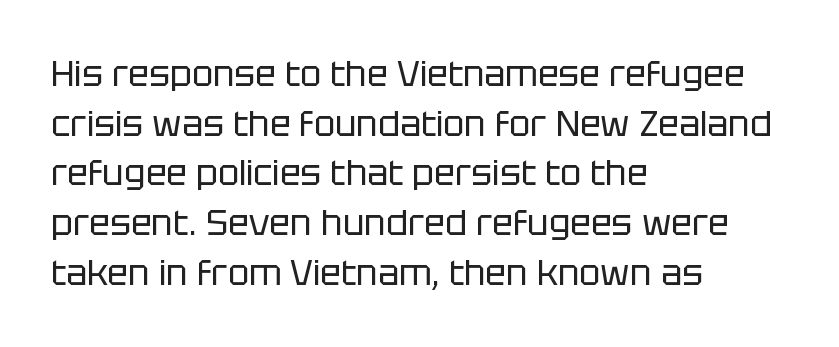
The image shows 35 px regular-weight sans-serif type, upright; set left-aligned, normal line spacing (1.42x), normal letter spacing, not underlined; low stroke contrast and a large x-height.
